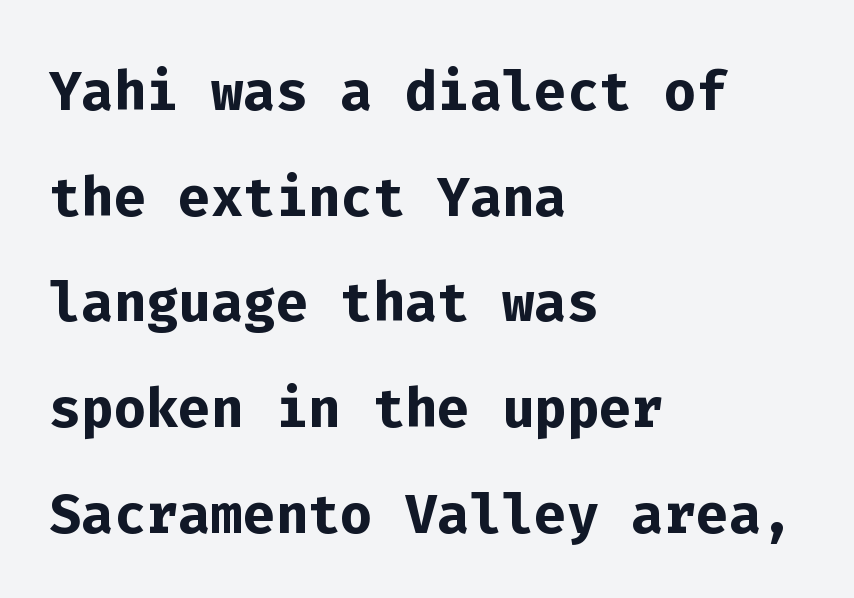
The image shows 76 px semibold sans-serif type, upright, monospaced; set left-aligned, normal line spacing (1.39x), normal letter spacing, not underlined; low stroke contrast and a medium x-height.
